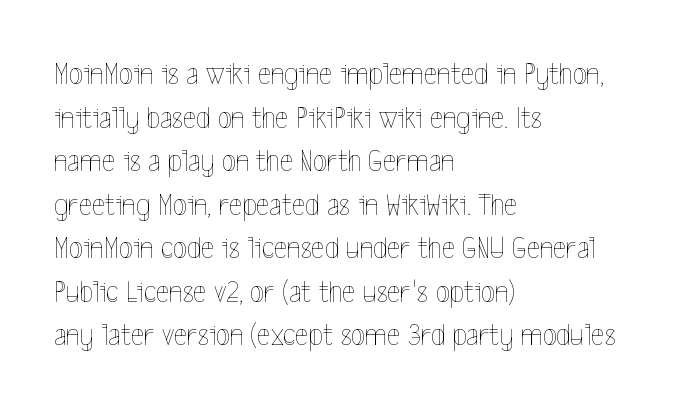
Q: Is the text bold? A: No.
Q: Is the text italic (slanted)? A: No, it is upright.
Q: Is the text underlined? A: No.
Q: How is the paragraph aligned? A: Left-aligned.
Q: Is the spacing between letters normal or unusually wide? A: Normal.
Q: Is the spacing between lines tight, normal or loose? A: Normal.
Q: Width (condensed, normal, or wide)? A: Condensed.
Q: x-height? A: Medium.
Q: Monospaced? A: No.
